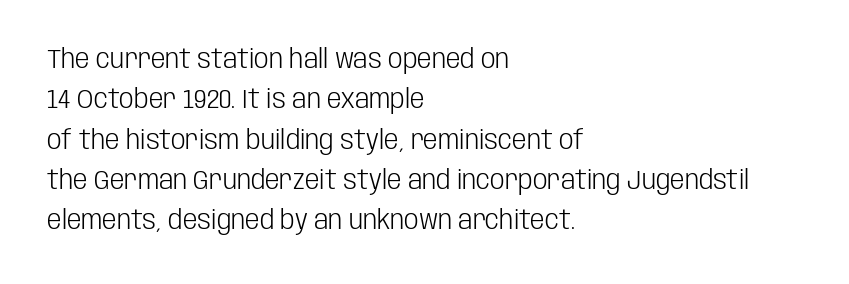
Check the space under the baseline: it is left empty. The type sits square on the baseline with zero lean. Line spacing here is normal. Casual observation: everything's shoved over to the left. Honestly, the letter spacing is just normal — you wouldn't notice it.
